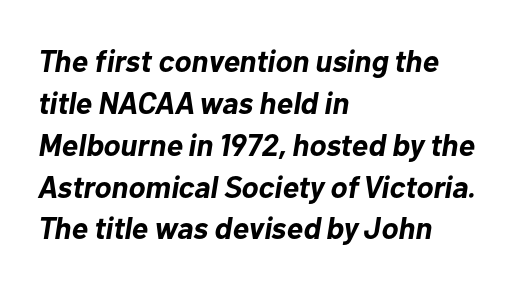
Q: Is the text bold? A: Yes.
Q: Is the text italic (slanted)? A: Yes, it leans right by about 10 degrees.
Q: Is the text underlined? A: No.
Q: How is the paragraph aligned? A: Left-aligned.
Q: Is the spacing between letters normal or unusually wide? A: Normal.
Q: Is the spacing between lines tight, normal or loose? A: Normal.
Q: Width (condensed, normal, or wide)? A: Normal.
Q: Stroke contrast? A: Low.
Q: x-height? A: Medium.
Q: Monospaced? A: No.
